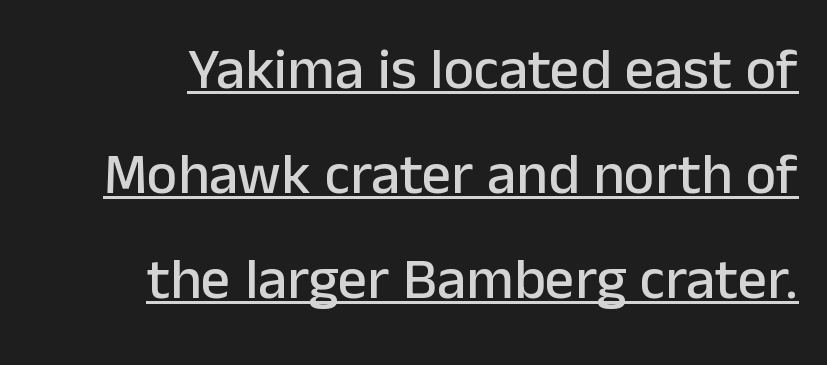
Q: Is the text italic (slanted)? A: No, it is upright.
Q: Is the typeface a serif or a sans-serif typeface? A: Sans-serif.
Q: Is the text underlined? A: Yes.
Q: How is the paragraph aligned? A: Right-aligned.
Q: Is the spacing between letters normal or unusually wide? A: Normal.
Q: Width (condensed, normal, or wide)? A: Normal.
Q: Stroke contrast? A: Low.
Q: x-height? A: Medium.
Q: Monospaced? A: No.
